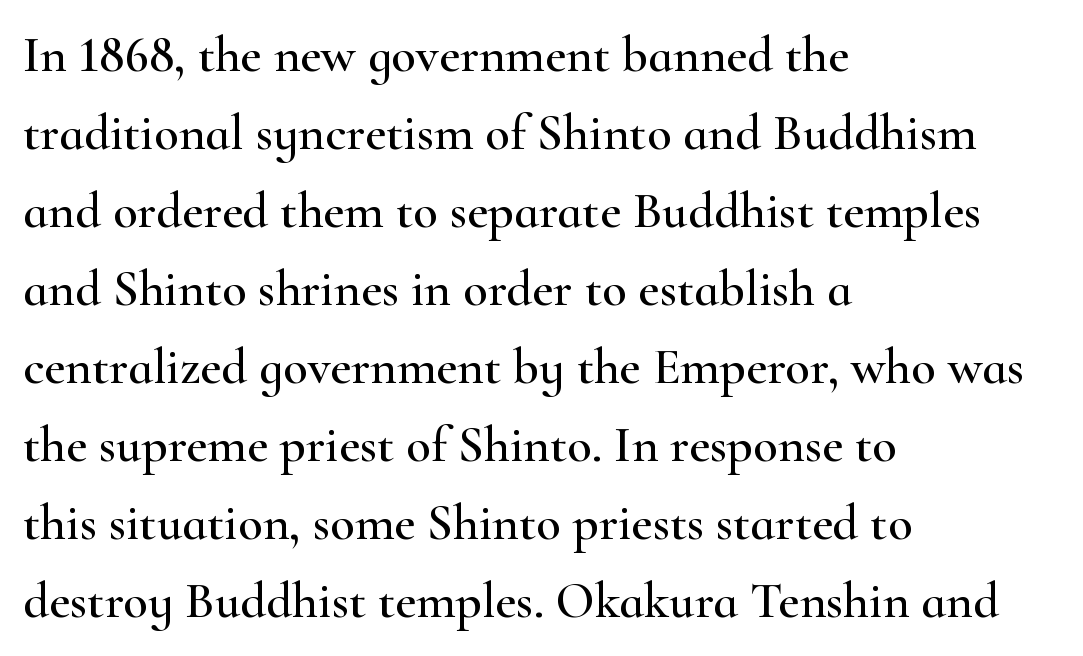
Q: Is the text italic (slanted)? A: No, it is upright.
Q: Is the typeface a serif or a sans-serif typeface? A: Serif.
Q: Is the text underlined? A: No.
Q: How is the paragraph aligned? A: Left-aligned.
Q: Is the spacing between letters normal or unusually wide? A: Normal.
Q: Is the spacing between lines tight, normal or loose? A: Normal.
Q: Width (condensed, normal, or wide)? A: Wide.
Q: Stroke contrast? A: High.
Q: x-height? A: Small.
Q: Monospaced? A: No.
